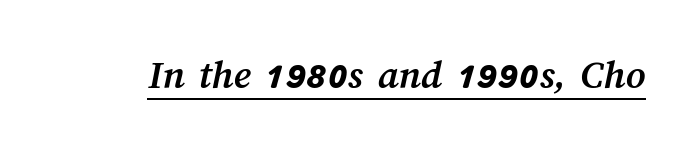
Q: Is the text bold? A: Yes.
Q: Is the text underlined? A: Yes.
Q: Is the spacing between letters normal or unusually wide? A: Normal.
Q: Width (condensed, normal, or wide)? A: Normal.
Q: Stroke contrast? A: Medium.
Q: x-height? A: Medium.
Q: Monospaced? A: No.
